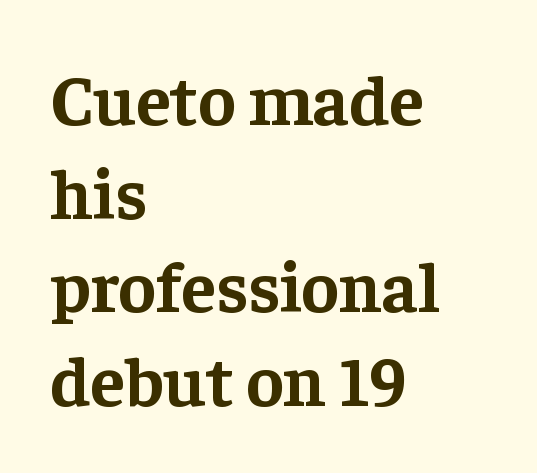
The image shows 71 px bold serif type, upright; set left-aligned, normal line spacing (1.32x), normal letter spacing, not underlined; low stroke contrast and a medium x-height.
